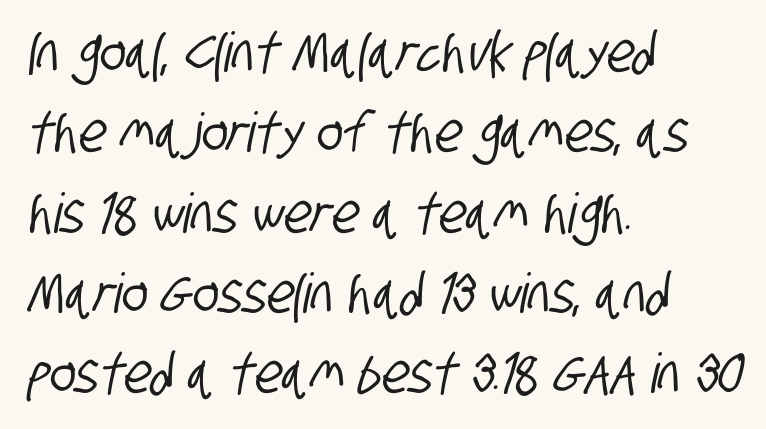
Is this a fixed-width face? No — the glyphs have proportional, varying widths. The leading is moderate, giving the passage an even texture. Has an underline been added? It has not. The face used here is a sans, in the tradition of grotesques and geometrics. Nobody touched the tracking dial on this one. Layout note: lines flush left.
